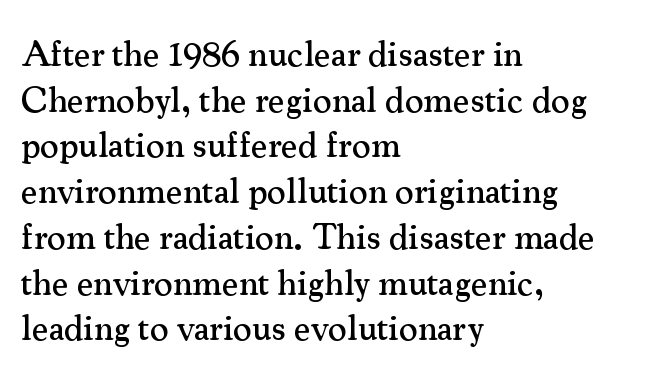
The rendering shows small feet on the letterforms — a serif design. Honestly, the letter spacing is just normal — you wouldn't notice it. Think of a printed novel: that variable character pitch is what you see here. Letters rest on an invisible, unmarked baseline. How would I describe the line gaps? Plain and ordinary.
